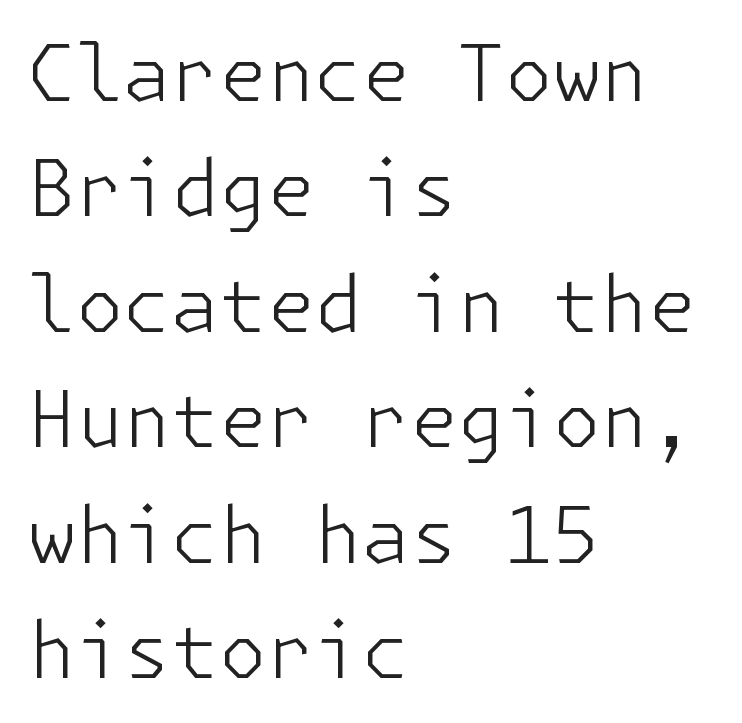
{"serif": "no", "italic": "no", "bold": "no", "weight": "light", "width": "normal", "stroke_contrast": "low", "x_height": "medium", "underline": "no", "align": "left", "line_spacing": "normal", "line_spacing_ratio": 1.5, "letter_spacing": "normal", "letter_spacing_em": 0.0, "glyph_px": 77}
